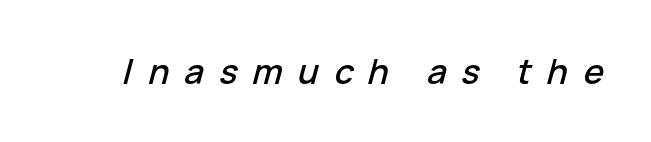
{"italic": "yes", "lean": "right", "slant_degrees": 15, "width": "normal", "stroke_contrast": "low", "x_height": "medium", "monospaced": "no", "underline": "no", "letter_spacing": "wide", "letter_spacing_em": 0.45, "glyph_px": 34}
